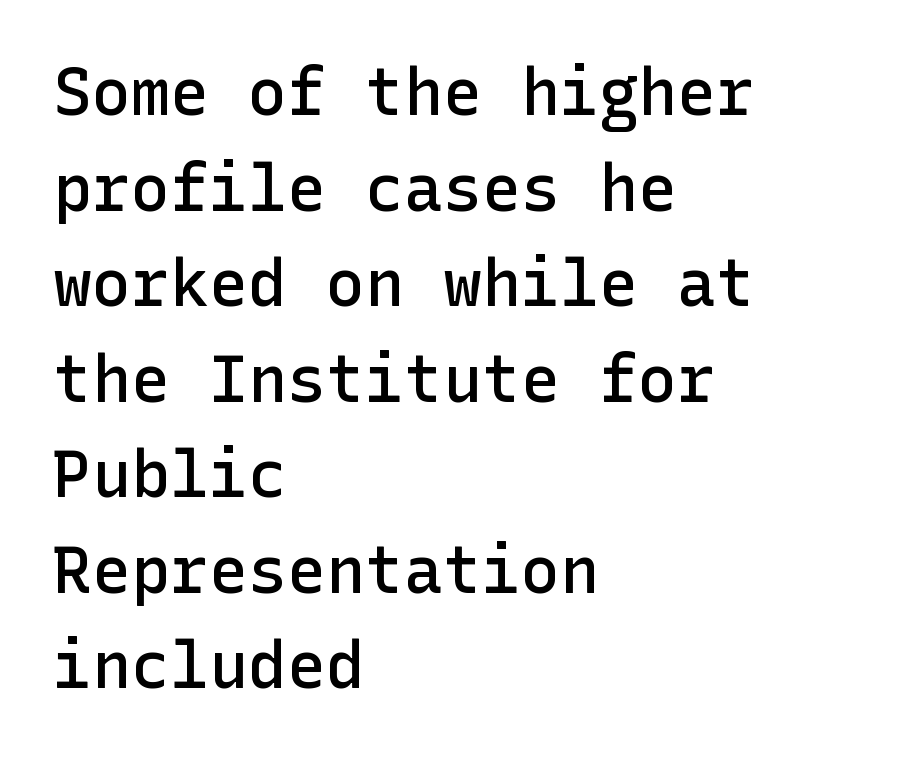
These lines keep a tight, regular rhythm from letter to letter. Nothing sits at the stroke ends, so this counts as sans-serif. Students, this is semibold: more ink than regular, less than bold. This rendering features lettering with no underline. You can tell it's not italic because the verticals are truly vertical.
